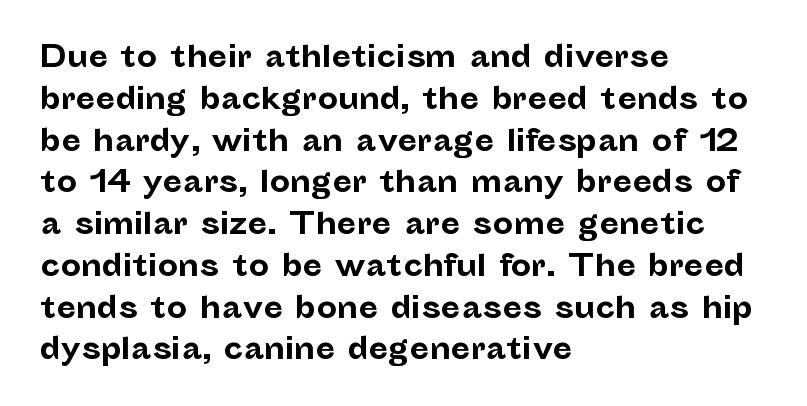
How would I describe the line gaps? Plain and ordinary. These lines are set flush left with a ragged right edge. A clean baseline with only descenders dipping below it. Every letter is thick-stroked: bold, no question.
